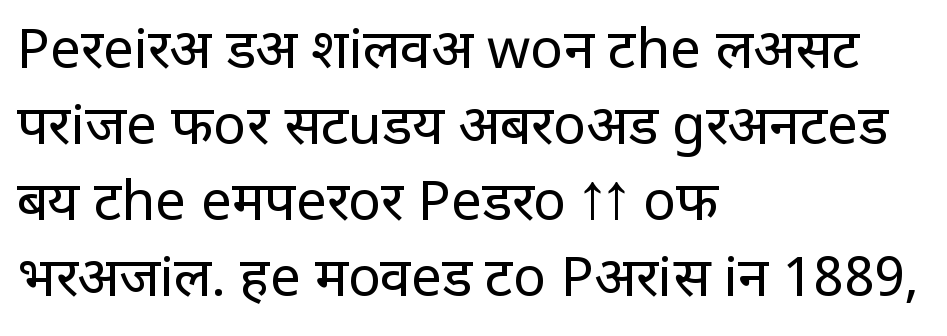
The rendering keeps characters at their native spacing. Designer's note — italics off, roman on. These lines are rendered in a variable-pitch font. The characters display no serif detailing; their extremities are plain. The words here are not underlined. The passage shown is not bold in any degree.
